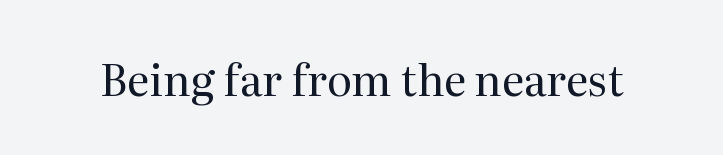
The image shows 43 px regular-weight serif type, upright; set normal letter spacing, not underlined; medium stroke contrast and a medium x-height.
